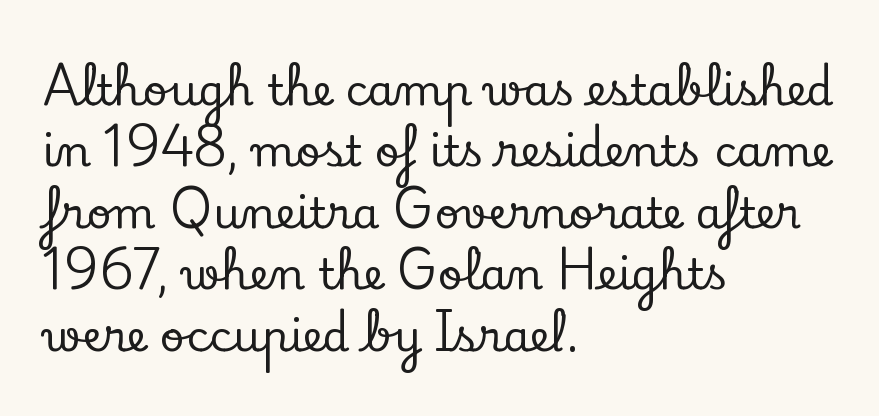
The image shows 43 px text type, upright; set left-aligned, normal line spacing (1.43x), normal letter spacing, not underlined; low stroke contrast and a small x-height.
